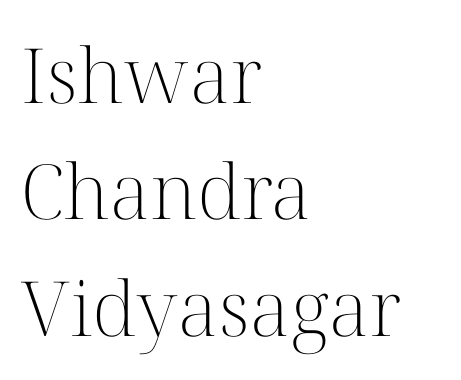
{"serif": "yes", "italic": "no", "bold": "no", "weight": "light", "width": "normal", "stroke_contrast": "high", "x_height": "medium", "monospaced": "no", "underline": "no", "align": "left", "line_spacing": "normal", "line_spacing_ratio": 1.53, "letter_spacing": "normal", "letter_spacing_em": 0.0, "glyph_px": 76}
